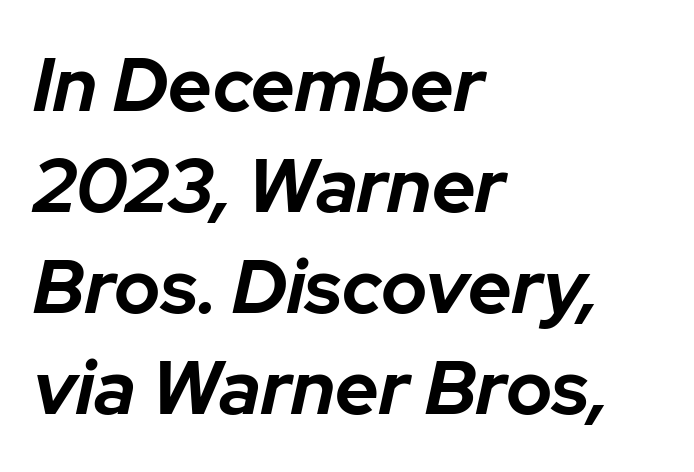
Q: Is the text bold? A: Yes.
Q: Is the text italic (slanted)? A: Yes, it leans right by about 12 degrees.
Q: Is the text underlined? A: No.
Q: How is the paragraph aligned? A: Left-aligned.
Q: Is the spacing between letters normal or unusually wide? A: Normal.
Q: Is the spacing between lines tight, normal or loose? A: Normal.
Q: Width (condensed, normal, or wide)? A: Normal.
Q: Stroke contrast? A: Low.
Q: x-height? A: Medium.
Q: Monospaced? A: No.
